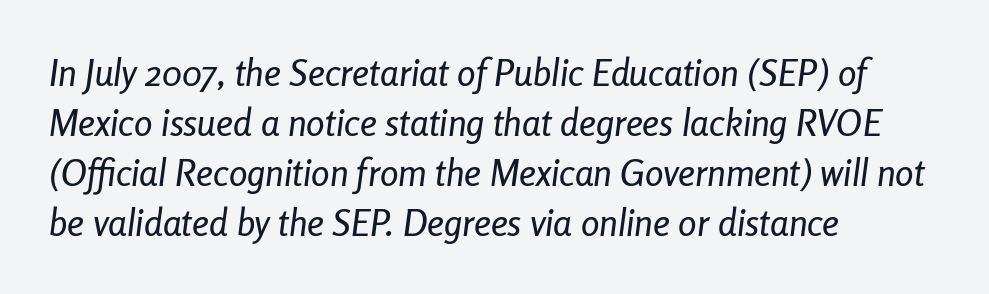
Q: Is the text italic (slanted)? A: Yes, it leans right by about 8 degrees.
Q: Is the text underlined? A: No.
Q: How is the paragraph aligned? A: Left-aligned.
Q: Is the spacing between letters normal or unusually wide? A: Normal.
Q: Is the spacing between lines tight, normal or loose? A: Normal.
Q: Width (condensed, normal, or wide)? A: Condensed.
Q: Stroke contrast? A: Low.
Q: x-height? A: Medium.
Q: Monospaced? A: No.
